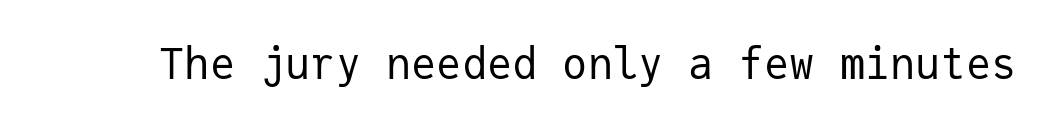
{"serif": "no", "italic": "no", "bold": "no", "weight": "regular", "width": "normal", "stroke_contrast": "low", "x_height": "medium", "monospaced": "yes", "underline": "no", "letter_spacing": "normal", "letter_spacing_em": 0.0, "glyph_px": 42}
